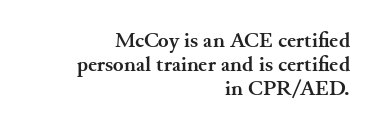
The image shows 22 px bold type, upright; set right-aligned, tight line spacing (1.09x), normal letter spacing, not underlined.
